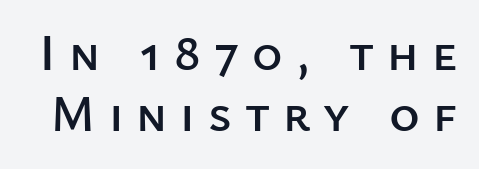
These lines were composed using upright roman letters. Nope, no serifs anywhere on these letters. Glyph-to-glyph distance is far greater than everyday printed text. Is this a fixed-width face? No — the glyphs have proportional, varying widths.
